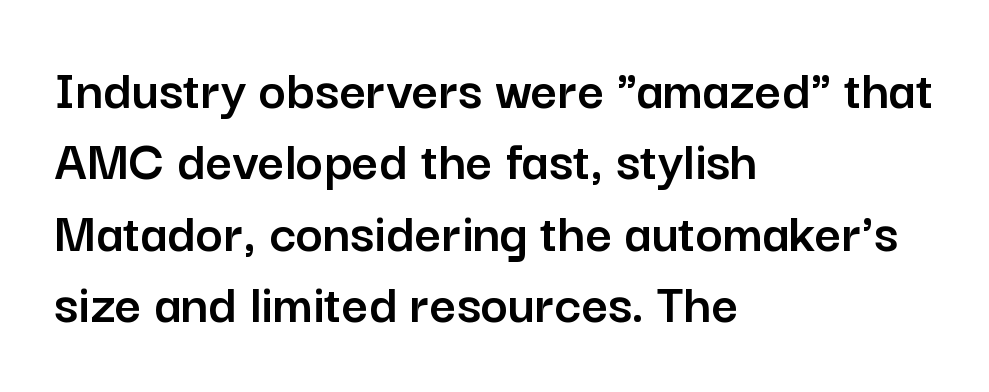
The letters advance in unequal steps, a hallmark of proportional type. A roman cut, with each character standing at attention. The lines are quadded left. The face used here is a sans, in the tradition of grotesques and geometrics.
